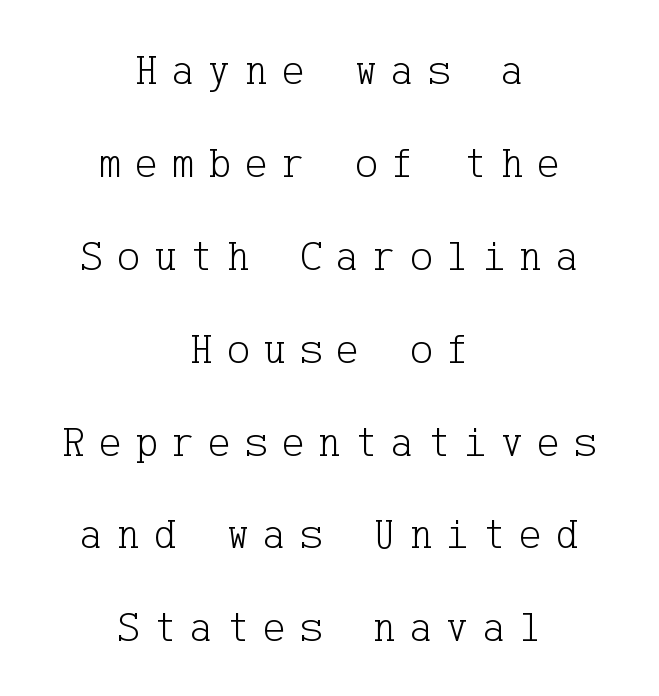
Q: Is the text bold? A: No.
Q: Is the text italic (slanted)? A: No, it is upright.
Q: Is the typeface a serif or a sans-serif typeface? A: Serif.
Q: Is the text underlined? A: No.
Q: How is the paragraph aligned? A: Centered.
Q: Is the spacing between letters normal or unusually wide? A: Unusually wide.
Q: Is the spacing between lines tight, normal or loose? A: Loose.
Q: Width (condensed, normal, or wide)? A: Normal.
Q: Stroke contrast? A: Low.
Q: x-height? A: Medium.
